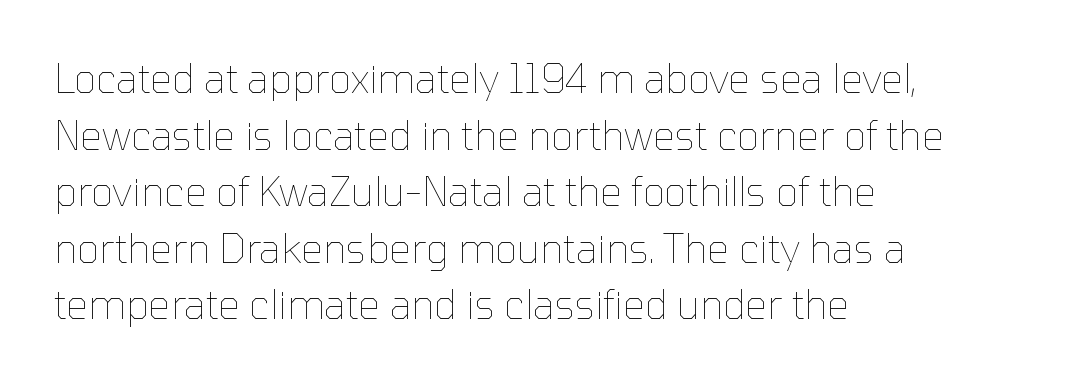
The compositor pushed each line to the left boundary. Notice how the stems are strictly vertical — no italics here. Spacing verdict: proportional, widths tailored to each character. Is this a heavy cut? Hardly; it is regular or lighter. Words appear dense and cohesive because spacing is normal. Check the space under the baseline: it is left empty.
